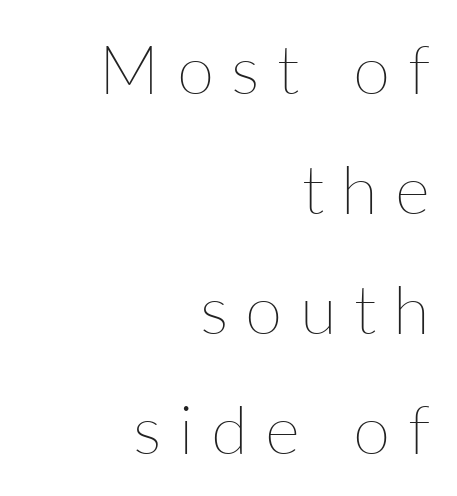
The image shows 67 px thin type, upright; set right-aligned, line spacing 1.79x, unusually wide letter spacing (+0.26 em), not underlined; low stroke contrast and a medium x-height.
